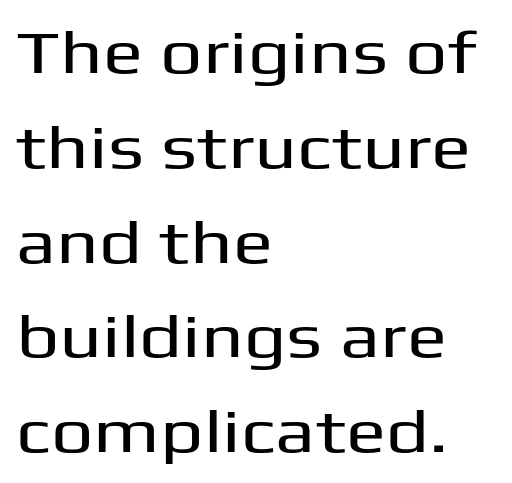
{"serif": "no", "italic": "no", "width": "wide", "stroke_contrast": "medium", "x_height": "medium", "monospaced": "no", "underline": "no", "align": "left", "line_spacing": "normal", "line_spacing_ratio": 1.58, "letter_spacing": "normal", "letter_spacing_em": 0.0, "glyph_px": 60}
